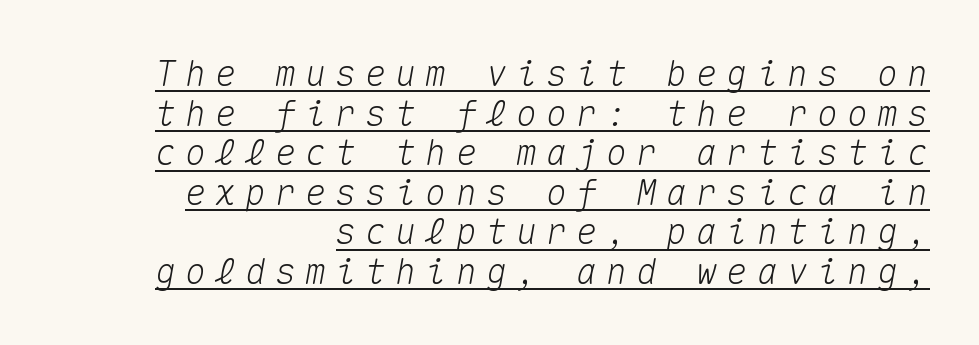
{"italic": "yes", "lean": "right", "slant_degrees": 10, "width": "normal", "stroke_contrast": "medium", "x_height": "medium", "monospaced": "yes", "underline": "yes", "align": "right", "line_spacing": "tight", "line_spacing_ratio": 1.13, "letter_spacing": "wide", "letter_spacing_em": 0.26, "glyph_px": 35}
